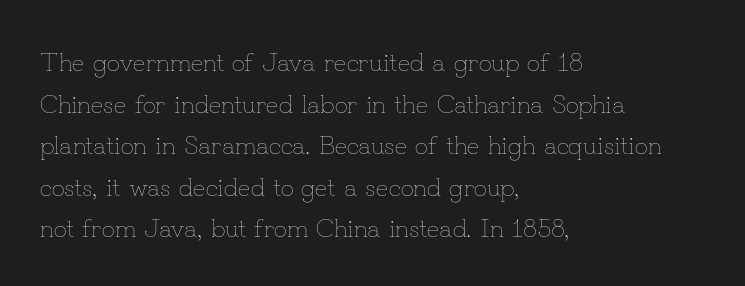
The image shows 26 px text type, upright; set left-aligned, normal line spacing (1.6x), normal letter spacing, not underlined.
